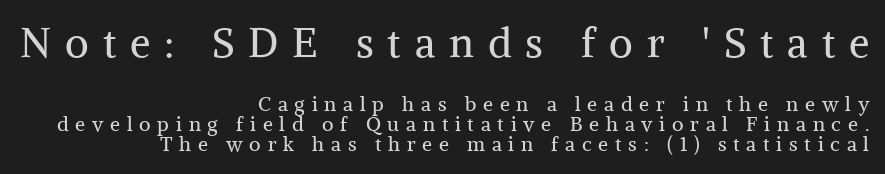
The image shows 41 px regular-weight serif type, upright; set right-aligned, tight line spacing (1.02x), unusually wide letter spacing (+0.34 em), not underlined; the first (top) block is 2.05x larger; medium stroke contrast and a medium x-height.
